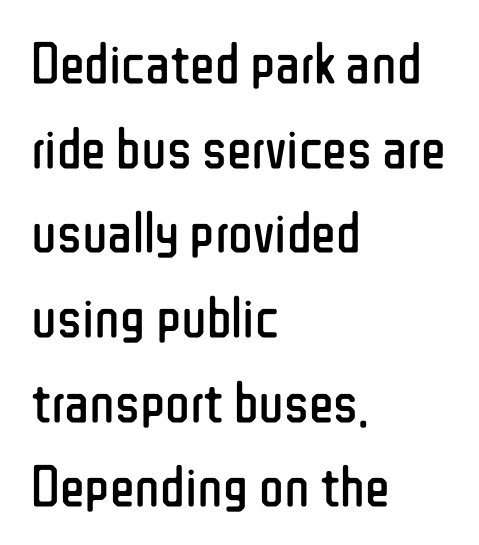
Q: Is the text bold? A: No.
Q: Is the text italic (slanted)? A: No, it is upright.
Q: Is the typeface a serif or a sans-serif typeface? A: Sans-serif.
Q: Is the text underlined? A: No.
Q: How is the paragraph aligned? A: Left-aligned.
Q: Is the spacing between letters normal or unusually wide? A: Normal.
Q: Is the spacing between lines tight, normal or loose? A: Normal.
Q: Width (condensed, normal, or wide)? A: Condensed.
Q: Stroke contrast? A: Low.
Q: x-height? A: Medium.
Q: Monospaced? A: No.
